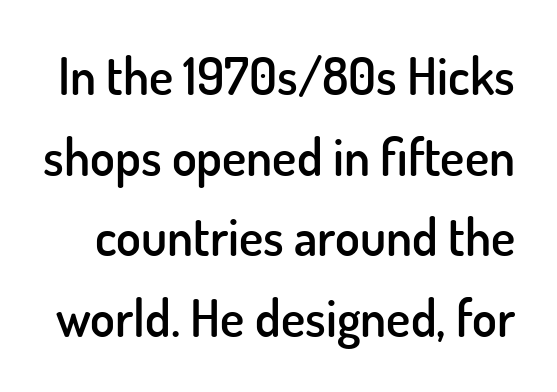
The image shows 51 px semibold sans-serif type, upright; set normal line spacing (1.58x), normal letter spacing, not underlined; low stroke contrast and a small x-height.
